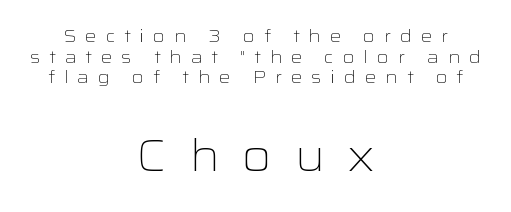
{"serif": "no", "italic": "no", "bold": "no", "weight": "light", "width": "wide", "stroke_contrast": "low", "x_height": "medium", "monospaced": "no", "underline": "no", "align": "center", "line_spacing": "tight", "line_spacing_ratio": 1.14, "letter_spacing": "wide", "letter_spacing_em": 0.49, "larger_block": "second", "size_ratio": 2.5, "glyph_px": 45}
